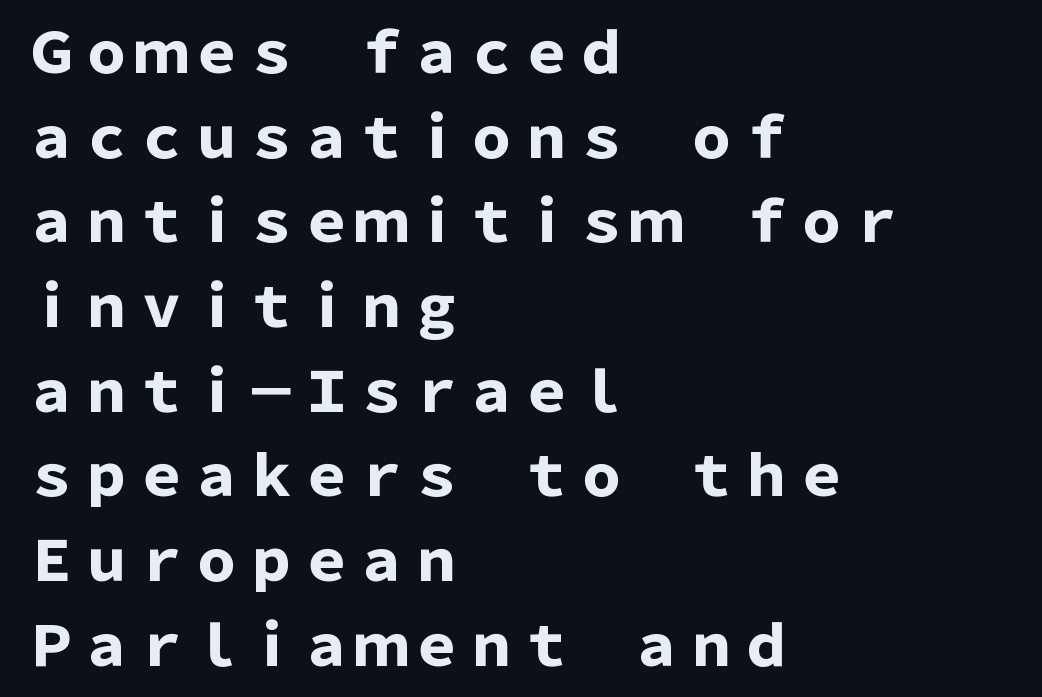
{"serif": "no", "italic": "no", "bold": "yes", "weight": "heavy", "width": "normal", "stroke_contrast": "low", "x_height": "medium", "monospaced": "no", "underline": "no", "align": "left", "line_spacing": "normal", "line_spacing_ratio": 1.54, "letter_spacing": "normal", "letter_spacing_em": 0.0, "glyph_px": 55}
